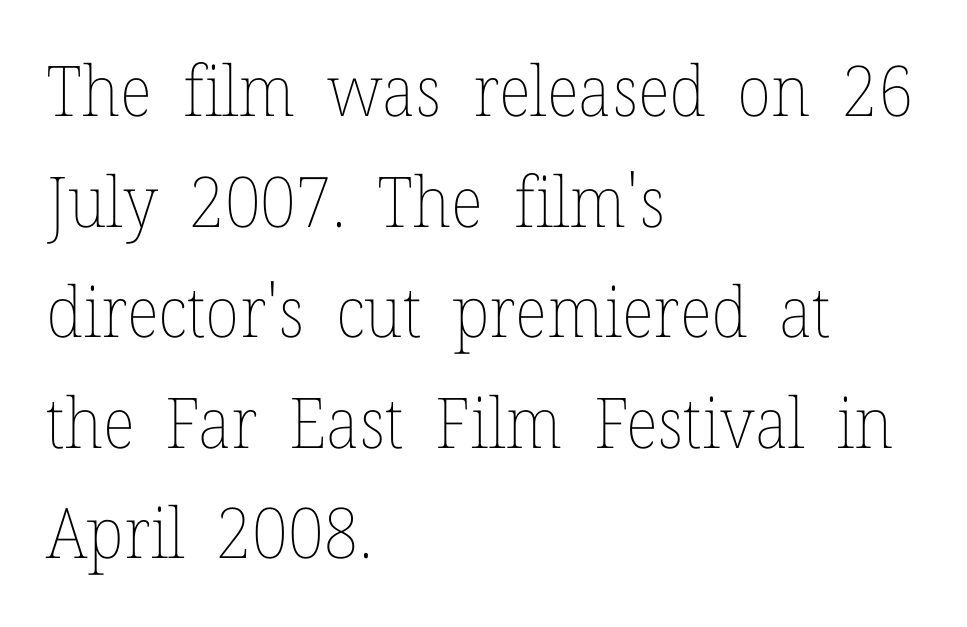
Q: Is the text bold? A: No.
Q: Is the text italic (slanted)? A: No, it is upright.
Q: Is the text underlined? A: No.
Q: How is the paragraph aligned? A: Left-aligned.
Q: Is the spacing between letters normal or unusually wide? A: Normal.
Q: Is the spacing between lines tight, normal or loose? A: Normal.
Q: Width (condensed, normal, or wide)? A: Normal.
Q: Stroke contrast? A: Low.
Q: x-height? A: Medium.
Q: Monospaced? A: No.
